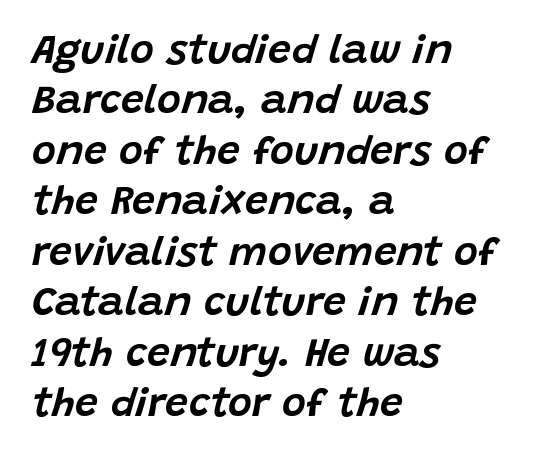
Q: Is the text italic (slanted)? A: Yes, it leans right by about 15 degrees.
Q: Is the text underlined? A: No.
Q: How is the paragraph aligned? A: Left-aligned.
Q: Is the spacing between letters normal or unusually wide? A: Normal.
Q: Width (condensed, normal, or wide)? A: Normal.
Q: Stroke contrast? A: Low.
Q: x-height? A: Large.
Q: Monospaced? A: No.
